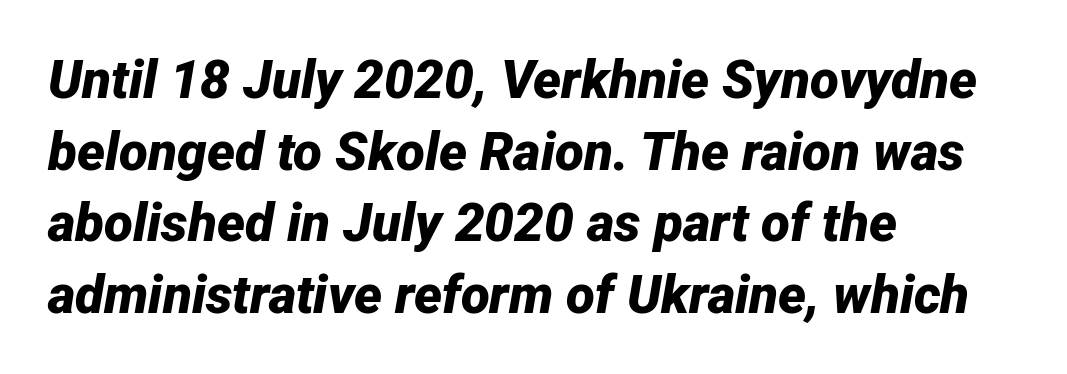
Short and long lines alike share a common starting point at left. Students, observe: this is what conventionally led text looks like. Pretty heavy lettering here — definitely bold. Every character sits at an angle, as italics do. Do the characters align in a grid? No, the font is proportional. The face used here is rendered with its standard letterfit.
